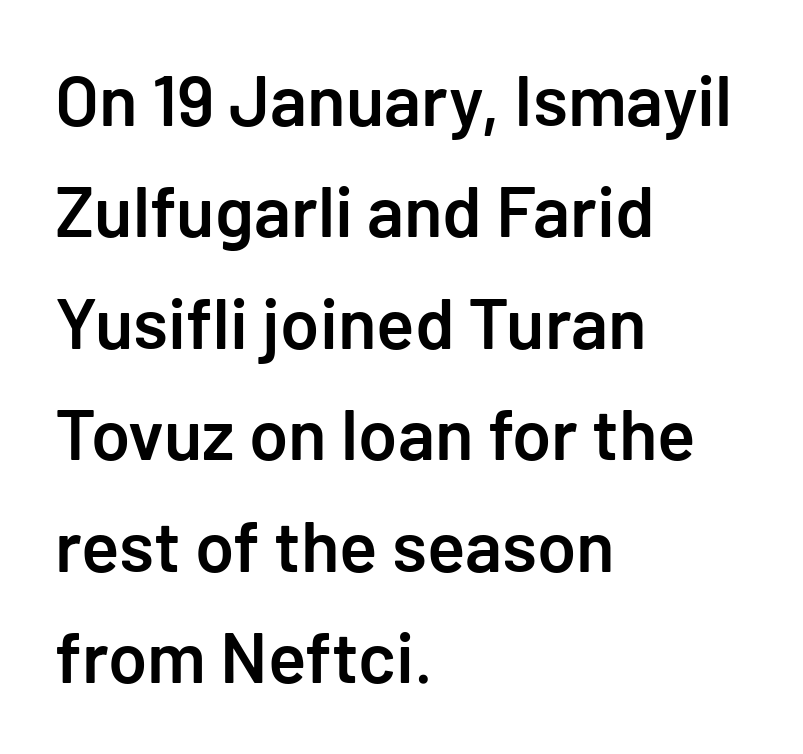
Nobody drew a line under any word here. The face used here is a semibold: visibly heavier than regular, lighter than bold. Each letter's strokes conclude bluntly, with no projecting serifs. If you measured baseline to baseline, you'd find a middling distance. Designer's note — italics off, roman on.
